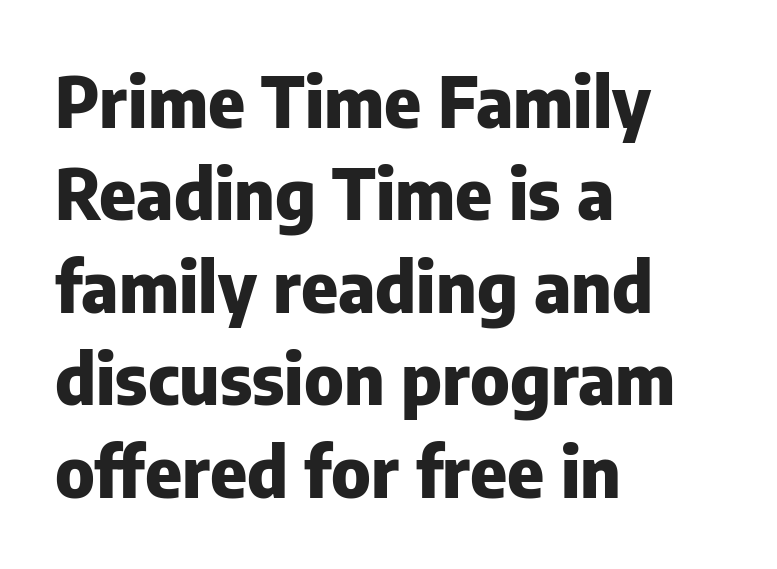
Regular leading. The tracking reads as untouched default to a designer's eye. A typesetter would mark this as roman, not italic. The passage shown is typed in a proportional face where columns would drift. Notice how thick the strokes are: this is what a full bold looks like. Beneath every word, the page is bare.
